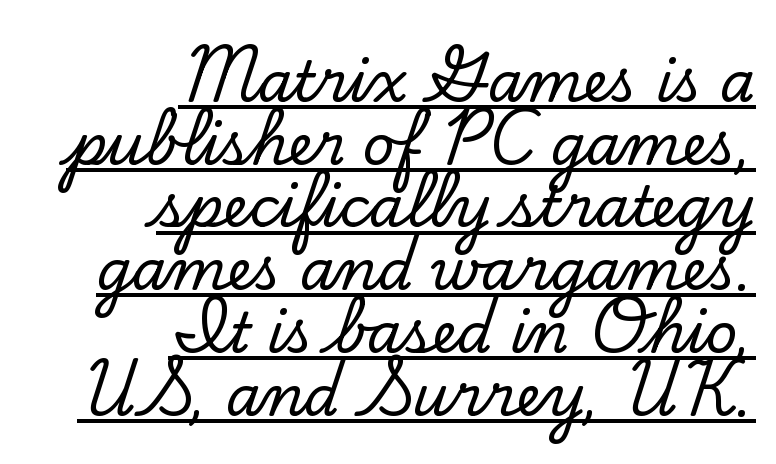
All the whitespace from short lines collects on the left. The typesetter has applied underlining to the passage shown. Font category for this specimen: serif. Here the glyphs are tracked normally, forming tight word shapes.
